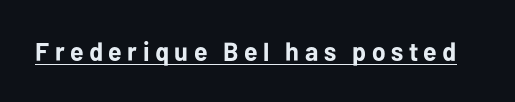
{"italic": "no", "bold": "yes", "underline": "yes", "letter_spacing": "wide", "letter_spacing_em": 0.21, "glyph_px": 26}
